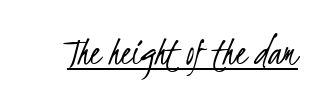
Q: Is the text bold? A: No.
Q: Is the typeface a serif or a sans-serif typeface? A: Sans-serif.
Q: Is the text underlined? A: Yes.
Q: Is the spacing between letters normal or unusually wide? A: Normal.
Q: Width (condensed, normal, or wide)? A: Condensed.
Q: Stroke contrast? A: Low.
Q: x-height? A: Small.
Q: Monospaced? A: No.
